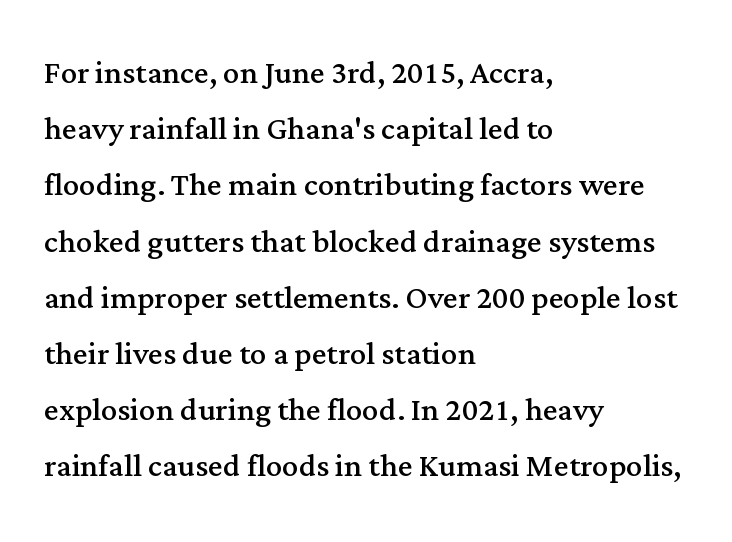
Observe the serifs anchoring each vertical stroke in this sample. What's the leading like? Ordinary, nothing unusual. The foot of each line stays bare and open. Alignment: flush left. Think of a printed novel: that variable character pitch is what you see here. The letters stand upright; this is a roman face.
